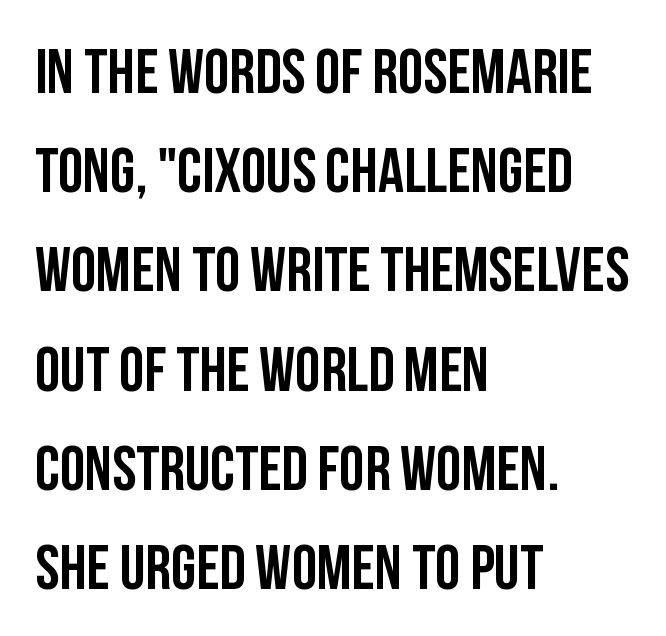
{"serif": "no", "italic": "no", "width": "condensed", "stroke_contrast": "low", "x_height": "large", "monospaced": "no", "underline": "no", "align": "left", "line_spacing": "normal", "line_spacing_ratio": 1.55, "letter_spacing": "normal", "letter_spacing_em": 0.0, "glyph_px": 64}
